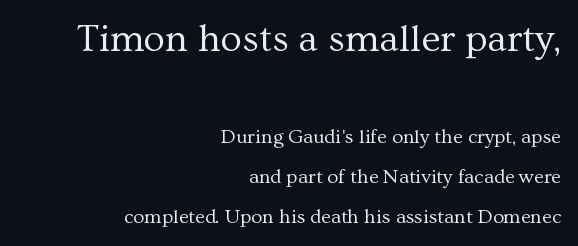
{"serif": "yes", "italic": "no", "bold": "no", "weight": "regular", "width": "normal", "stroke_contrast": "medium", "x_height": "medium", "monospaced": "no", "underline": "no", "align": "right", "line_spacing": "loose", "line_spacing_ratio": 1.98, "letter_spacing": "normal", "letter_spacing_em": 0.0, "larger_block": "first", "size_ratio": 1.95, "glyph_px": 39}
